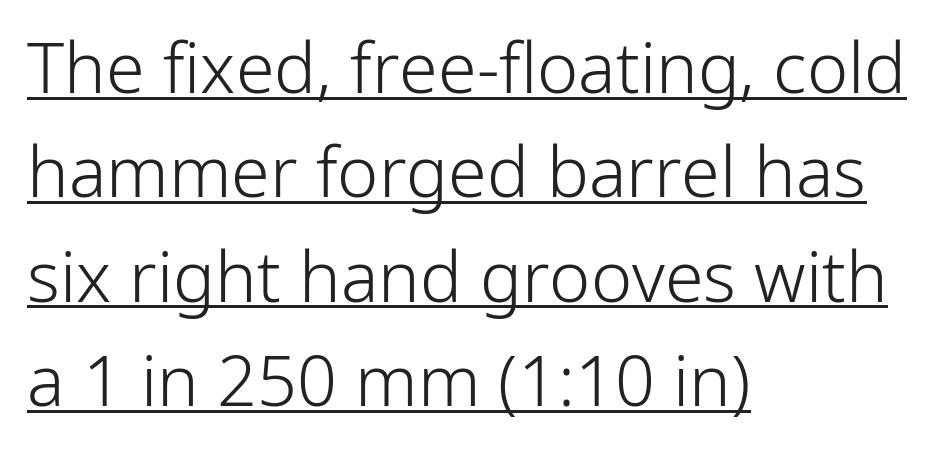
The image shows 70 px light sans-serif type, upright; set left-aligned, normal line spacing (1.49x), normal letter spacing, underlined; low stroke contrast and a medium x-height.
